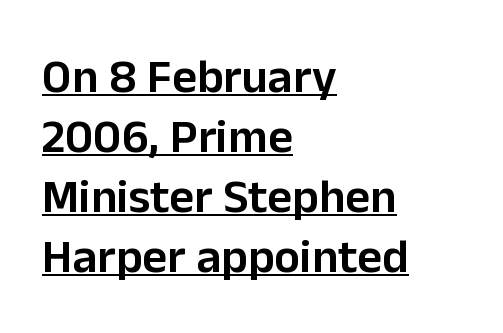
Normally led — the rows are evenly, conventionally spaced. Line starts are locked; line ends wander. A typesetter would call this zero additional tracking. Every stem runs plumb, perpendicular to the baseline. Stroke thickness is moderately raised; the sample reads as semibold.
